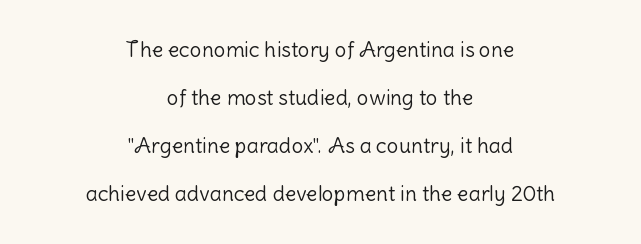
Q: Is the text bold? A: No.
Q: Is the text italic (slanted)? A: No, it is upright.
Q: Is the text underlined? A: No.
Q: How is the paragraph aligned? A: Centered.
Q: Is the spacing between letters normal or unusually wide? A: Normal.
Q: Is the spacing between lines tight, normal or loose? A: Loose.
